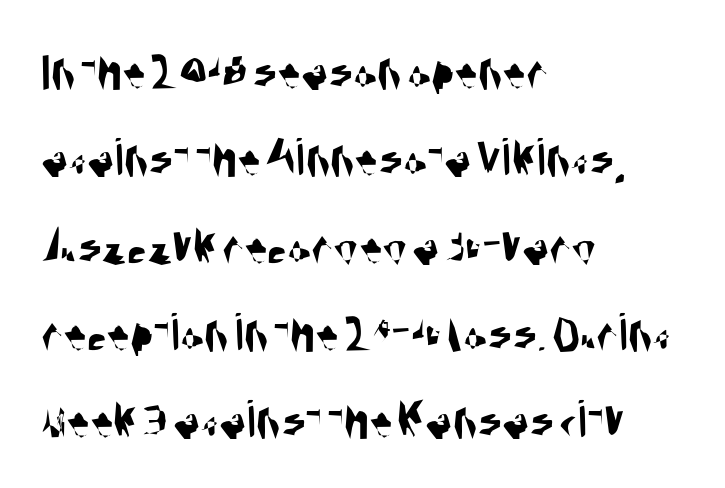
{"serif": "no", "width": "condensed", "stroke_contrast": "medium", "x_height": "large", "monospaced": "no", "underline": "no", "align": "left", "line_spacing": "normal", "line_spacing_ratio": 1.56, "letter_spacing": "normal", "letter_spacing_em": 0.0, "glyph_px": 56}
